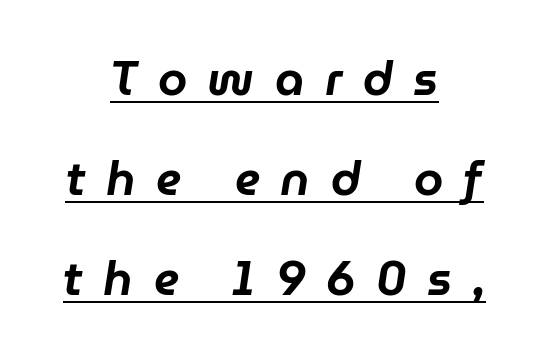
Q: Is the text italic (slanted)? A: Yes, it leans right by about 9 degrees.
Q: Is the text underlined? A: Yes.
Q: How is the paragraph aligned? A: Centered.
Q: Is the spacing between letters normal or unusually wide? A: Unusually wide.
Q: Is the spacing between lines tight, normal or loose? A: Loose.
Q: Width (condensed, normal, or wide)? A: Normal.
Q: Stroke contrast? A: Low.
Q: x-height? A: Medium.
Q: Monospaced? A: No.
